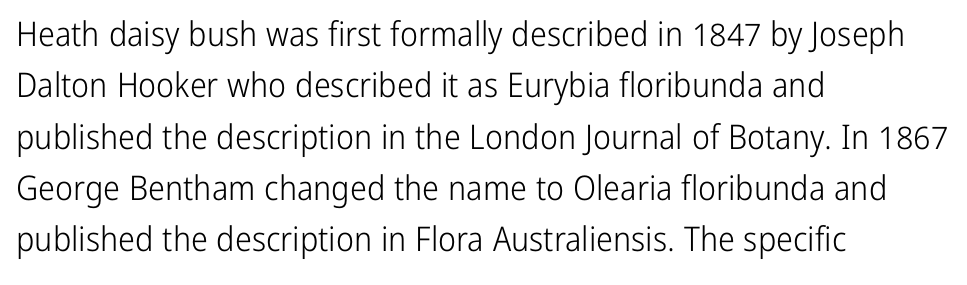
{"serif": "no", "italic": "no", "bold": "no", "weight": "light", "width": "condensed", "stroke_contrast": "low", "x_height": "medium", "monospaced": "no", "underline": "no", "align": "left", "line_spacing": "normal", "line_spacing_ratio": 1.51, "letter_spacing": "normal", "letter_spacing_em": 0.0, "glyph_px": 34}
